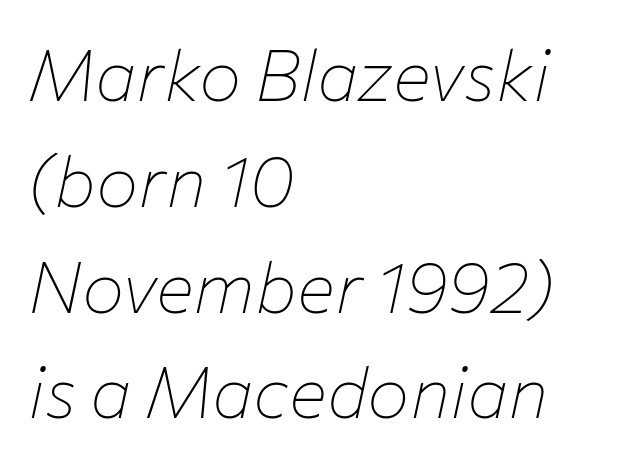
The image shows 71 px thin type, italic (leaning right); set left-aligned, normal line spacing (1.49x), normal letter spacing, not underlined; low stroke contrast and a medium x-height.
